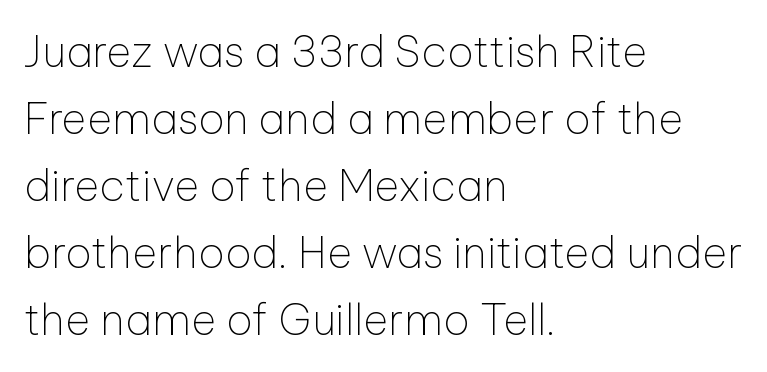
{"serif": "no", "italic": "no", "bold": "no", "weight": "thin", "width": "normal", "stroke_contrast": "low", "x_height": "medium", "monospaced": "no", "underline": "no", "align": "left", "line_spacing": "normal", "line_spacing_ratio": 1.56, "letter_spacing": "normal", "letter_spacing_em": 0.0, "glyph_px": 43}
